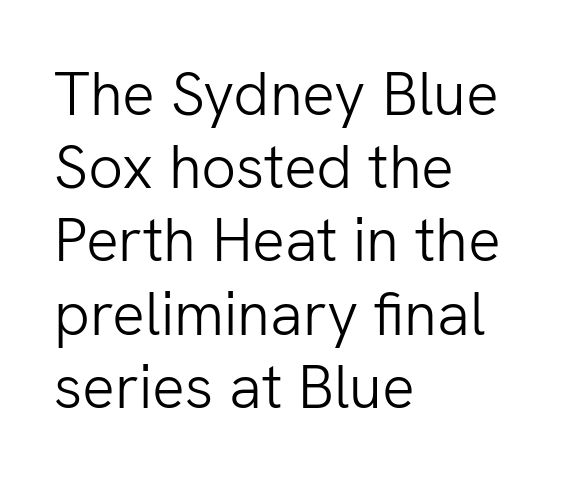
These lines stack with their left ends in a neat column. Check the space under the baseline: it is left empty. Nobody touched the tracking dial on this one. The rendering shows plain stroke endings on the letterforms — a sans-serif design. The weight tops out at a normal text grade. These lines are rendered in a variable-pitch font.
